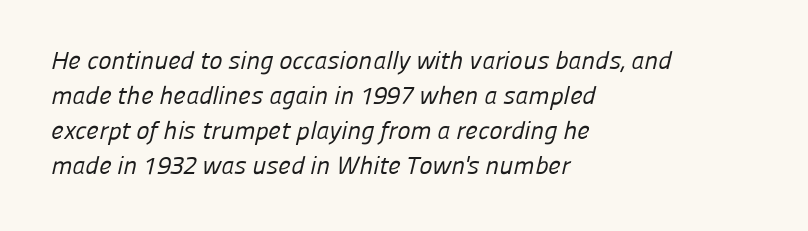
Clear beneath every line of the passage. The font is comparable to plain body text, perhaps lighter. If you drew a ruler down the left edge, every line would touch it. In terms of leading, this rendering sits right in the middle. Students, note that the glyphs here touch the page at normal intervals.
